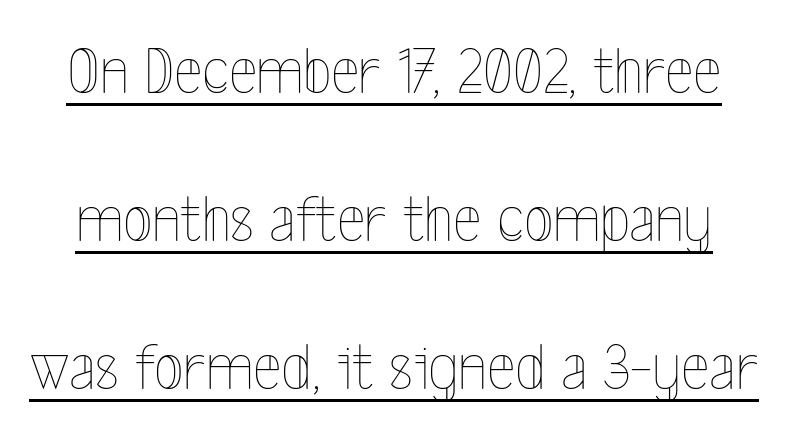
Q: Is the text bold? A: No.
Q: Is the text italic (slanted)? A: No, it is upright.
Q: Is the text underlined? A: Yes.
Q: Is the spacing between letters normal or unusually wide? A: Normal.
Q: Is the spacing between lines tight, normal or loose? A: Loose.
Q: Width (condensed, normal, or wide)? A: Condensed.
Q: x-height? A: Medium.
Q: Monospaced? A: No.
